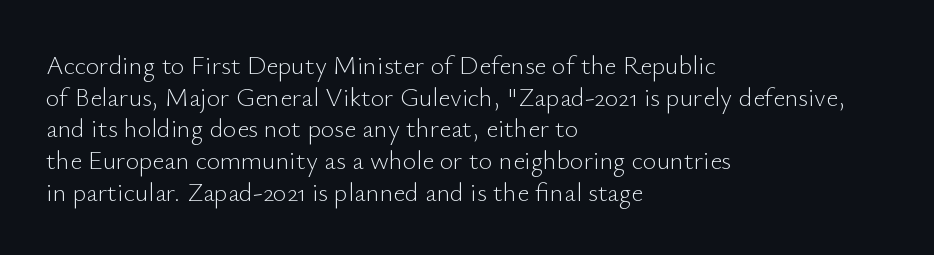
Nope, not italic — everything's standing straight. The font is comparable to plain body text, perhaps lighter. Inter-character spacing is left at the font's built-in metrics. The zone under the glyphs is completely vacant. These lines are set flush left with a ragged right edge.
